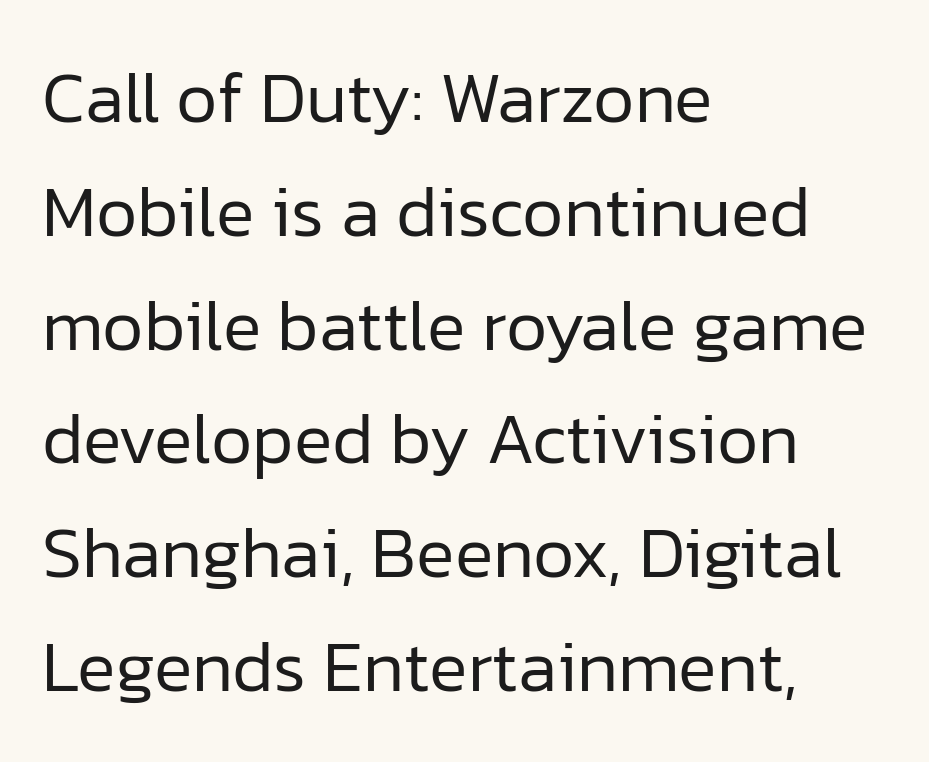
Q: Is the text bold? A: No.
Q: Is the text italic (slanted)? A: No, it is upright.
Q: Is the typeface a serif or a sans-serif typeface? A: Sans-serif.
Q: Is the text underlined? A: No.
Q: How is the paragraph aligned? A: Left-aligned.
Q: Is the spacing between letters normal or unusually wide? A: Normal.
Q: Is the spacing between lines tight, normal or loose? A: Normal.
Q: Width (condensed, normal, or wide)? A: Normal.
Q: Stroke contrast? A: Low.
Q: x-height? A: Medium.
Q: Monospaced? A: No.
